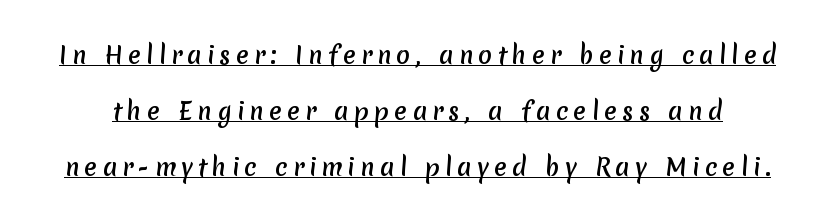
{"underline": "yes", "line_spacing": "loose", "line_spacing_ratio": 2.43, "letter_spacing": "wide", "letter_spacing_em": 0.23, "glyph_px": 23}
